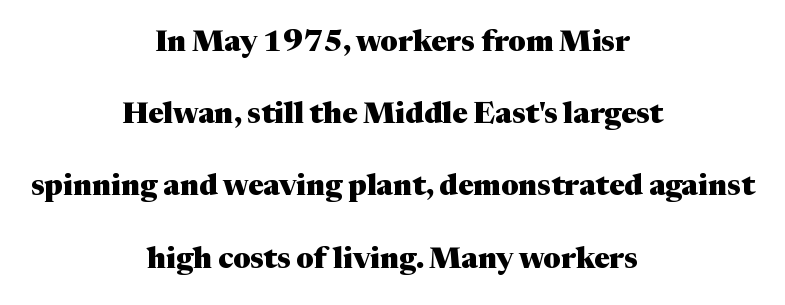
{"serif": "yes", "italic": "no", "bold": "yes", "weight": "heavy", "width": "normal", "stroke_contrast": "medium", "x_height": "medium", "monospaced": "no", "underline": "no", "align": "center", "line_spacing": "loose", "line_spacing_ratio": 2.49, "letter_spacing": "normal", "letter_spacing_em": 0.0, "glyph_px": 29}
